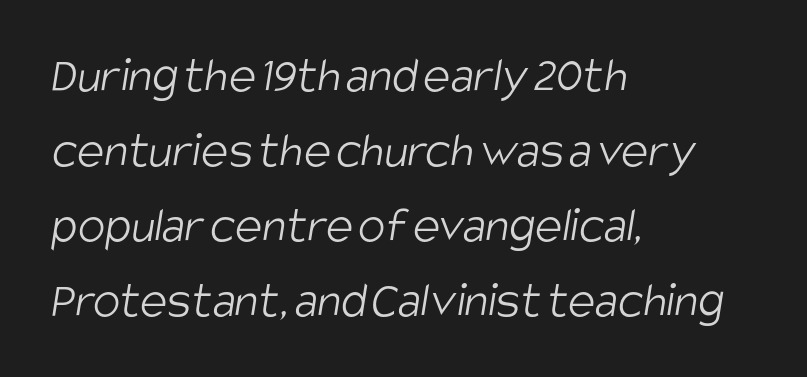
The image shows 51 px light, condensed sans-serif type; set left-aligned, normal line spacing (1.47x), normal letter spacing, not underlined; low stroke contrast and a large x-height.
